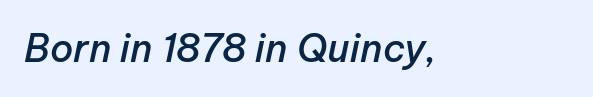
The rendering keeps characters at their native spacing. Moderately thickened strokes mark this as semibold type. Is this a fixed-width face? No — the glyphs have proportional, varying widths. The glyphs look as if they've been sheared to an angle. The space directly below the letters is spotless.
